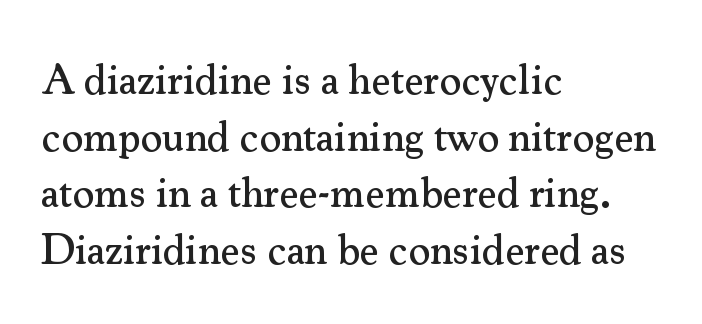
Nothing unusual about the tracking: characters are spaced as the font intends. The space directly below the letters is spotless. The typesetter chose a ragged-right arrangement here. The text was rendered using a seriffed face with decorative stroke endings. The rendering uses natural spacing where letterforms have individual widths.
